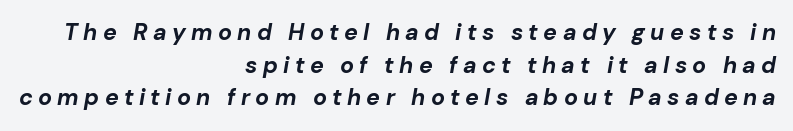
The image shows 23 px bold type, italic (leaning right); set right-aligned, normal line spacing (1.42x), unusually wide letter spacing (+0.23 em), not underlined.
